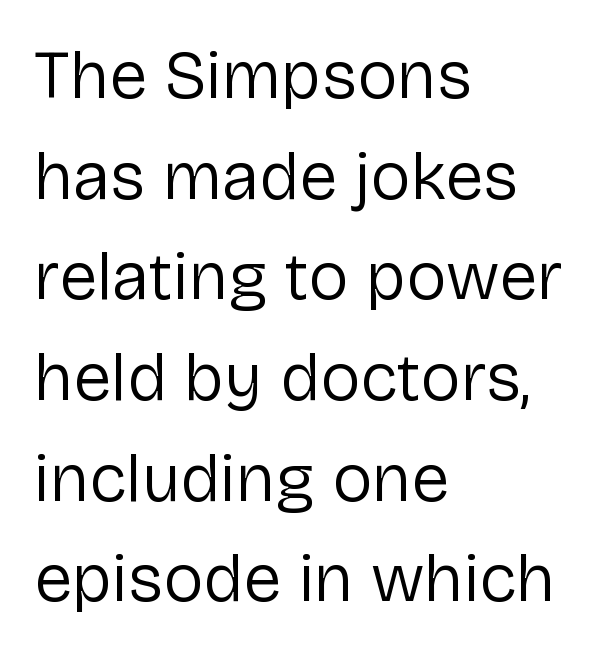
Q: Is the text bold? A: No.
Q: Is the text italic (slanted)? A: No, it is upright.
Q: Is the typeface a serif or a sans-serif typeface? A: Sans-serif.
Q: Is the text underlined? A: No.
Q: How is the paragraph aligned? A: Left-aligned.
Q: Is the spacing between letters normal or unusually wide? A: Normal.
Q: Is the spacing between lines tight, normal or loose? A: Normal.
Q: Width (condensed, normal, or wide)? A: Normal.
Q: Stroke contrast? A: Low.
Q: x-height? A: Medium.
Q: Monospaced? A: No.
